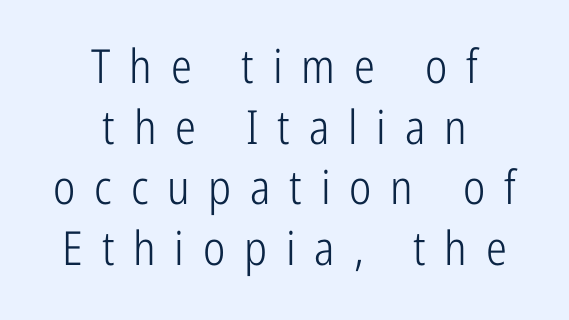
Q: Is the text bold? A: No.
Q: Is the text italic (slanted)? A: No, it is upright.
Q: Is the typeface a serif or a sans-serif typeface? A: Sans-serif.
Q: Is the text underlined? A: No.
Q: How is the paragraph aligned? A: Centered.
Q: Is the spacing between letters normal or unusually wide? A: Unusually wide.
Q: Is the spacing between lines tight, normal or loose? A: Normal.
Q: Width (condensed, normal, or wide)? A: Condensed.
Q: Stroke contrast? A: Low.
Q: x-height? A: Medium.
Q: Monospaced? A: No.
